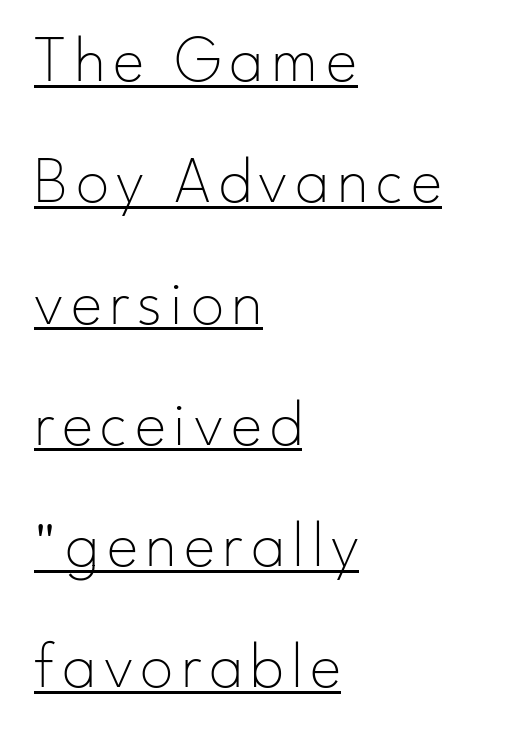
The image shows 67 px thin sans-serif type, upright; set left-aligned, line spacing 1.81x, underlined; low stroke contrast and a small x-height.
